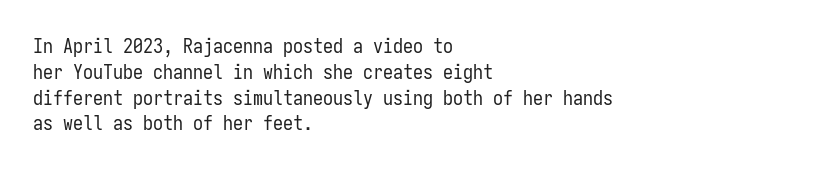
Q: Is the text bold? A: No.
Q: Is the text italic (slanted)? A: No, it is upright.
Q: Is the text underlined? A: No.
Q: How is the paragraph aligned? A: Left-aligned.
Q: Is the spacing between letters normal or unusually wide? A: Normal.
Q: Is the spacing between lines tight, normal or loose? A: Normal.
